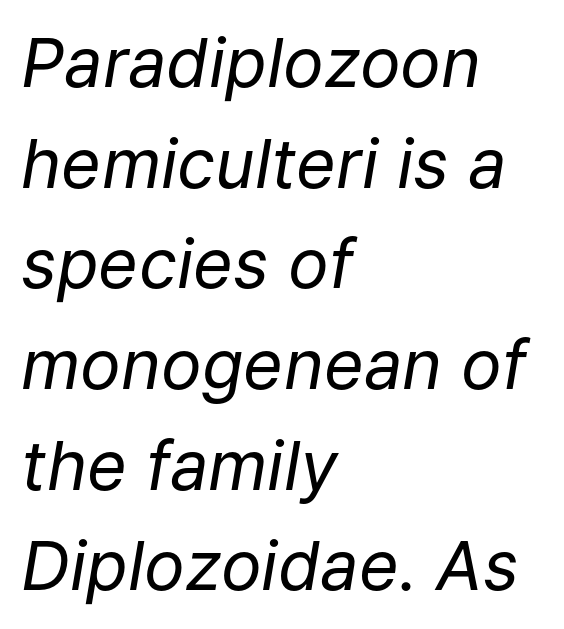
Q: Is the text bold? A: No.
Q: Is the text italic (slanted)? A: Yes, it leans right by about 9 degrees.
Q: Is the text underlined? A: No.
Q: How is the paragraph aligned? A: Left-aligned.
Q: Is the spacing between letters normal or unusually wide? A: Normal.
Q: Is the spacing between lines tight, normal or loose? A: Normal.
Q: Width (condensed, normal, or wide)? A: Normal.
Q: Stroke contrast? A: Low.
Q: x-height? A: Medium.
Q: Monospaced? A: No.
